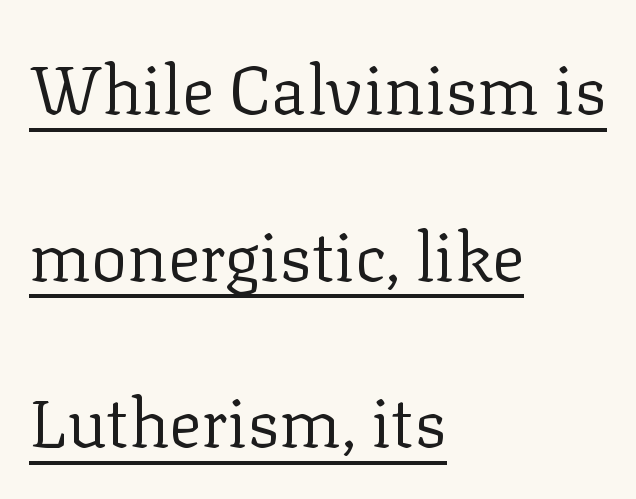
Q: Is the text bold? A: No.
Q: Is the text italic (slanted)? A: No, it is upright.
Q: Is the typeface a serif or a sans-serif typeface? A: Serif.
Q: Is the text underlined? A: Yes.
Q: How is the paragraph aligned? A: Left-aligned.
Q: Is the spacing between letters normal or unusually wide? A: Normal.
Q: Is the spacing between lines tight, normal or loose? A: Loose.
Q: Width (condensed, normal, or wide)? A: Normal.
Q: Stroke contrast? A: Low.
Q: x-height? A: Medium.
Q: Monospaced? A: No.
